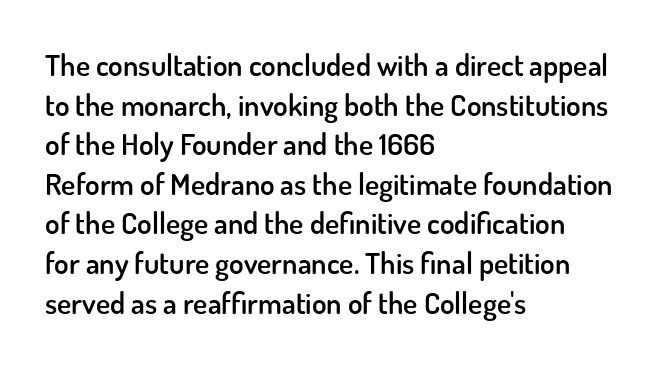
Q: Is the text bold? A: Semi-bold.
Q: Is the text italic (slanted)? A: No, it is upright.
Q: Is the typeface a serif or a sans-serif typeface? A: Sans-serif.
Q: Is the text underlined? A: No.
Q: How is the paragraph aligned? A: Left-aligned.
Q: Is the spacing between letters normal or unusually wide? A: Normal.
Q: Is the spacing between lines tight, normal or loose? A: Normal.
Q: Width (condensed, normal, or wide)? A: Normal.
Q: Stroke contrast? A: Low.
Q: x-height? A: Small.
Q: Monospaced? A: No.
